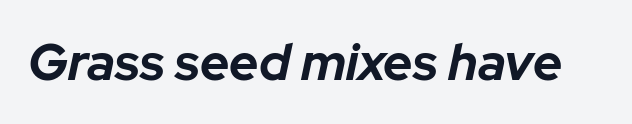
The image shows 51 px bold type, italic (leaning right); set normal letter spacing, not underlined; low stroke contrast and a medium x-height.
